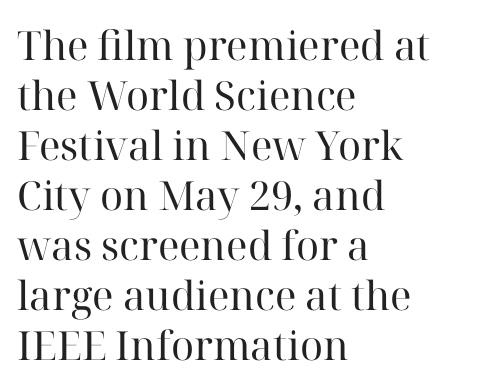
The image shows 40 px regular-weight serif type, upright; set left-aligned, normal line spacing (1.25x), normal letter spacing, not underlined; high stroke contrast and a medium x-height.
